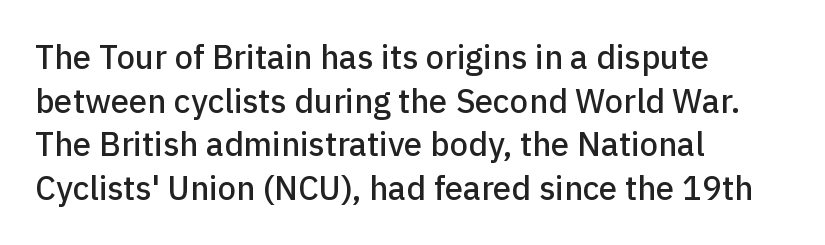
{"serif": "no", "italic": "no", "width": "normal", "stroke_contrast": "low", "x_height": "medium", "monospaced": "no", "underline": "no", "align": "left", "line_spacing": "normal", "line_spacing_ratio": 1.32, "letter_spacing": "normal", "letter_spacing_em": 0.0, "glyph_px": 33}
